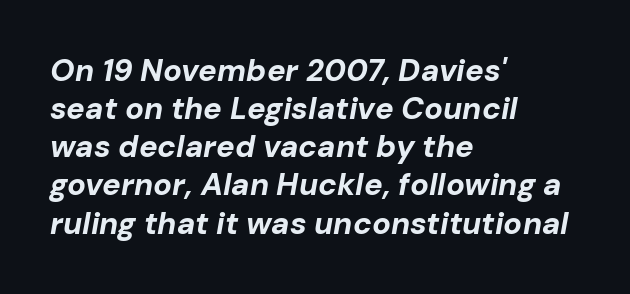
{"italic": "yes", "lean": "right", "slant_degrees": 10, "bold": "yes", "weight": "bold", "width": "normal", "stroke_contrast": "low", "x_height": "medium", "monospaced": "no", "underline": "no", "align": "left", "line_spacing_ratio": 1.23, "letter_spacing": "normal", "letter_spacing_em": 0.0, "glyph_px": 31}
